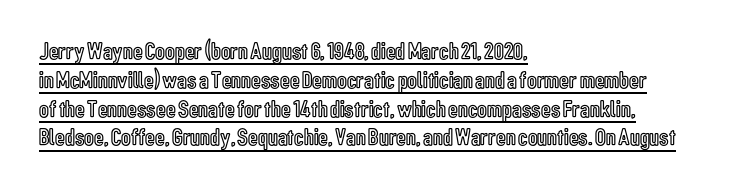
{"italic": "no", "underline": "yes", "align": "left", "line_spacing_ratio": 1.2, "letter_spacing": "normal", "letter_spacing_em": 0.0, "glyph_px": 24}
